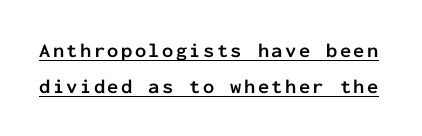
{"italic": "no", "bold": "yes", "underline": "yes", "line_spacing_ratio": 1.8, "glyph_px": 20}
